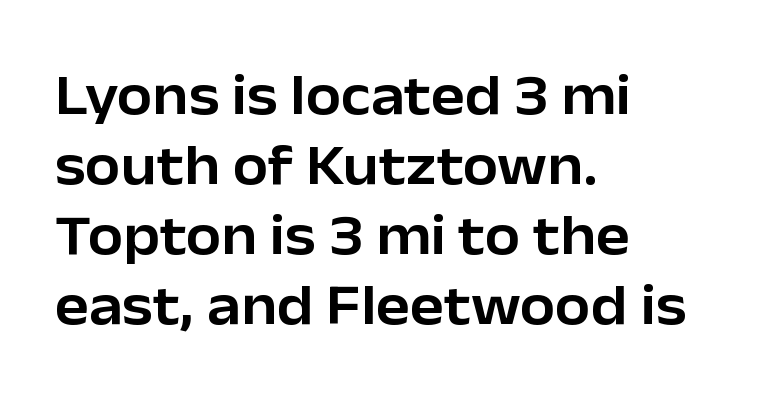
Bare-footed words on every line. These lines keep a tight, regular rhythm from letter to letter. Font category for this specimen: sans-serif. Does the lettering tilt? It doesn't — this is upright. Line starts are locked; line ends wander.
